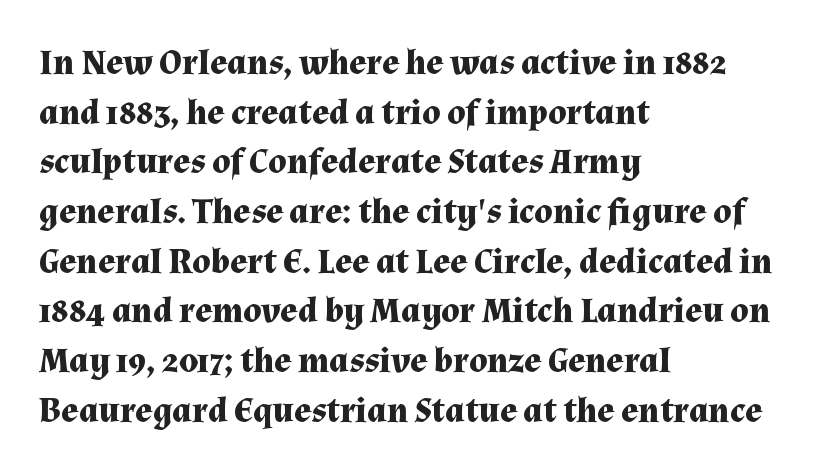
Q: Is the text bold? A: Yes.
Q: Is the text italic (slanted)? A: No, it is upright.
Q: Is the typeface a serif or a sans-serif typeface? A: Serif.
Q: Is the text underlined? A: No.
Q: How is the paragraph aligned? A: Left-aligned.
Q: Is the spacing between letters normal or unusually wide? A: Normal.
Q: Is the spacing between lines tight, normal or loose? A: Normal.
Q: Width (condensed, normal, or wide)? A: Normal.
Q: Stroke contrast? A: Medium.
Q: x-height? A: Medium.
Q: Monospaced? A: No.
